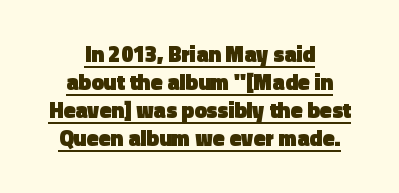
{"italic": "no", "bold": "yes", "underline": "yes", "align": "center", "line_spacing": "normal", "line_spacing_ratio": 1.28, "letter_spacing": "normal", "letter_spacing_em": 0.0, "glyph_px": 22}
